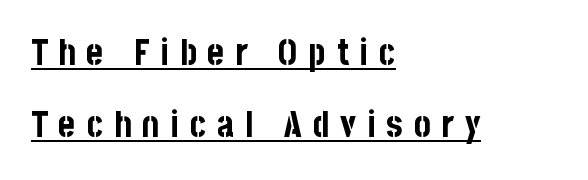
The image shows 36 px bold, condensed sans-serif type, upright; set left-aligned, loose line spacing (2.0x), unusually wide letter spacing (+0.3 em), underlined; low stroke contrast and a large x-height.
